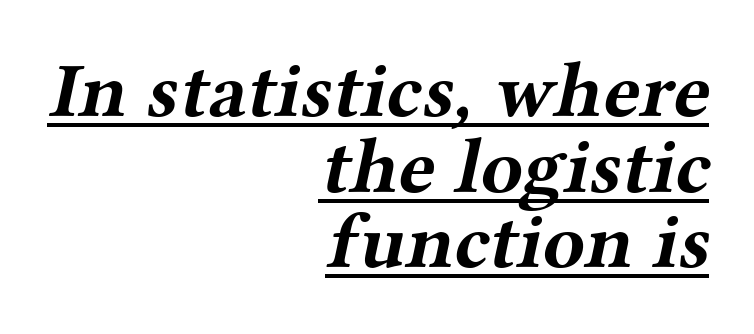
Q: Is the text bold? A: Yes.
Q: Is the typeface a serif or a sans-serif typeface? A: Serif.
Q: Is the text underlined? A: Yes.
Q: How is the paragraph aligned? A: Right-aligned.
Q: Is the spacing between letters normal or unusually wide? A: Normal.
Q: Is the spacing between lines tight, normal or loose? A: Tight.
Q: Width (condensed, normal, or wide)? A: Wide.
Q: Stroke contrast? A: Medium.
Q: x-height? A: Medium.
Q: Monospaced? A: No.
